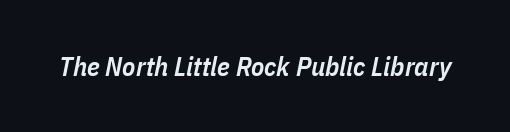
The image shows 27 px text type, italic (leaning right); set normal letter spacing, not underlined.
